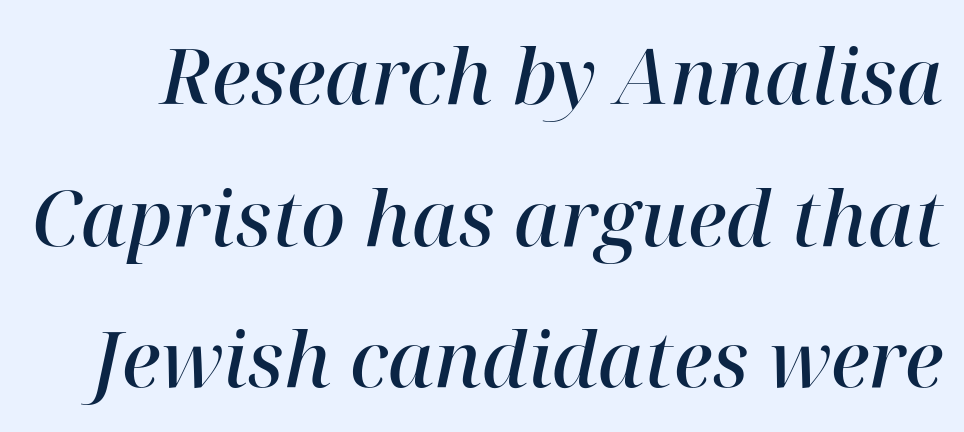
The image shows 77 px semibold serif type, italic (leaning right); set line spacing 1.84x, normal letter spacing, not underlined; high stroke contrast and a medium x-height.
